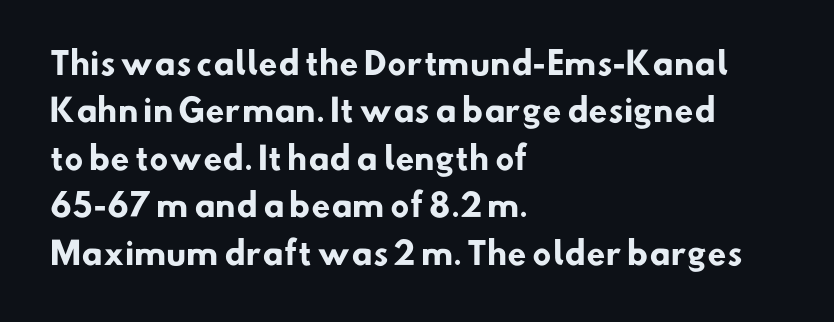
{"serif": "no", "bold": "yes", "weight": "heavy", "width": "normal", "stroke_contrast": "low", "x_height": "small", "monospaced": "no", "underline": "no", "align": "left", "line_spacing": "normal", "line_spacing_ratio": 1.53, "letter_spacing": "normal", "letter_spacing_em": 0.0, "glyph_px": 31}
